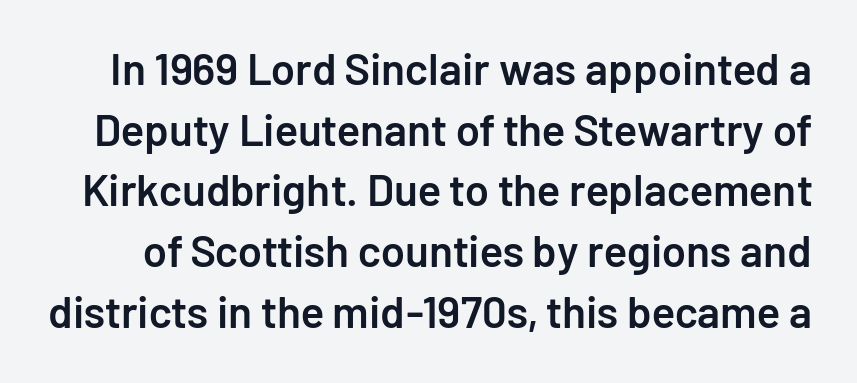
Q: Is the text bold? A: Semi-bold.
Q: Is the text italic (slanted)? A: No, it is upright.
Q: Is the typeface a serif or a sans-serif typeface? A: Sans-serif.
Q: Is the text underlined? A: No.
Q: Is the spacing between letters normal or unusually wide? A: Normal.
Q: Is the spacing between lines tight, normal or loose? A: Normal.
Q: Width (condensed, normal, or wide)? A: Normal.
Q: Stroke contrast? A: Low.
Q: x-height? A: Medium.
Q: Monospaced? A: No.
